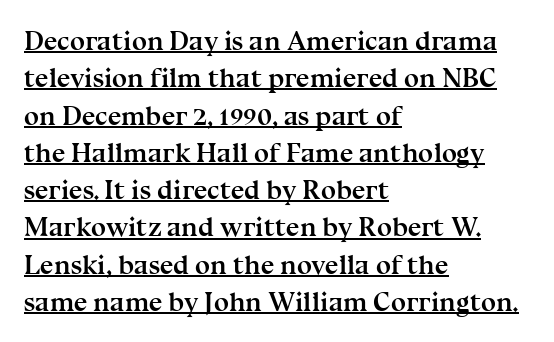
{"italic": "no", "bold": "yes", "underline": "yes", "align": "left", "line_spacing": "normal", "line_spacing_ratio": 1.38, "letter_spacing": "normal", "letter_spacing_em": 0.0, "glyph_px": 27}
